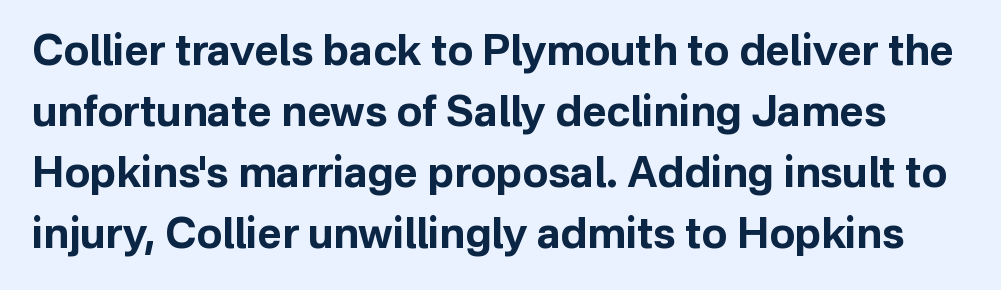
The letters advance in unequal steps, a hallmark of proportional type. Italic? Not at all — the glyphs are vertical. Strokes here are thick enough to call this a true bold. Does extra space separate the letters? No, they use regular spacing. Glance below the letters and you will spot only blank space. A typesetter would call this leading conventional body-copy spacing.
